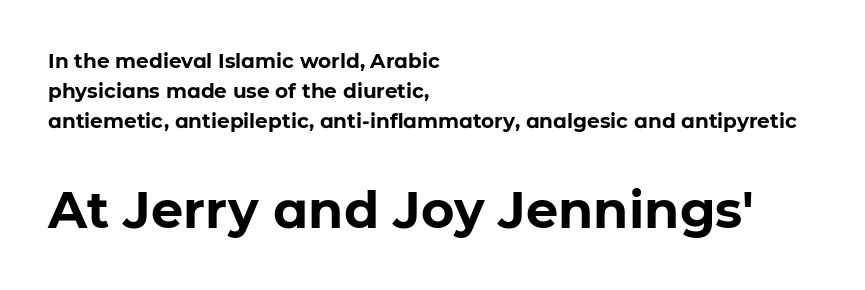
The image shows 51 px bold sans-serif type, upright; set left-aligned, normal line spacing (1.49x), normal letter spacing, not underlined; the second (bottom) block is 2.55x larger; low stroke contrast and a medium x-height.
